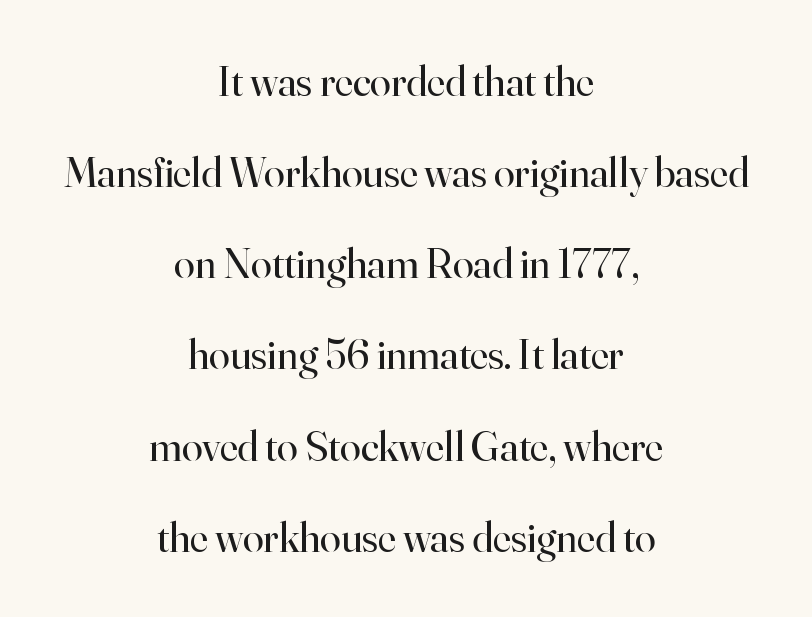
{"serif": "yes", "italic": "no", "bold": "no", "weight": "regular", "width": "normal", "stroke_contrast": "high", "x_height": "small", "monospaced": "no", "underline": "no", "align": "center", "line_spacing": "loose", "line_spacing_ratio": 2.17, "letter_spacing": "normal", "letter_spacing_em": 0.0, "glyph_px": 42}
